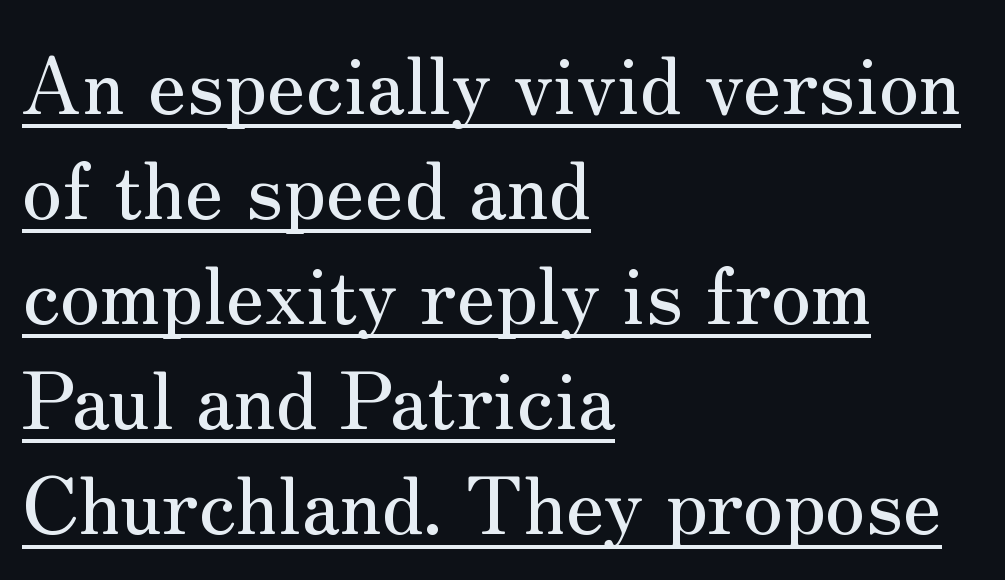
The image shows 79 px serif type, upright; set left-aligned, normal line spacing (1.33x), normal letter spacing, underlined; medium stroke contrast and a small x-height.
